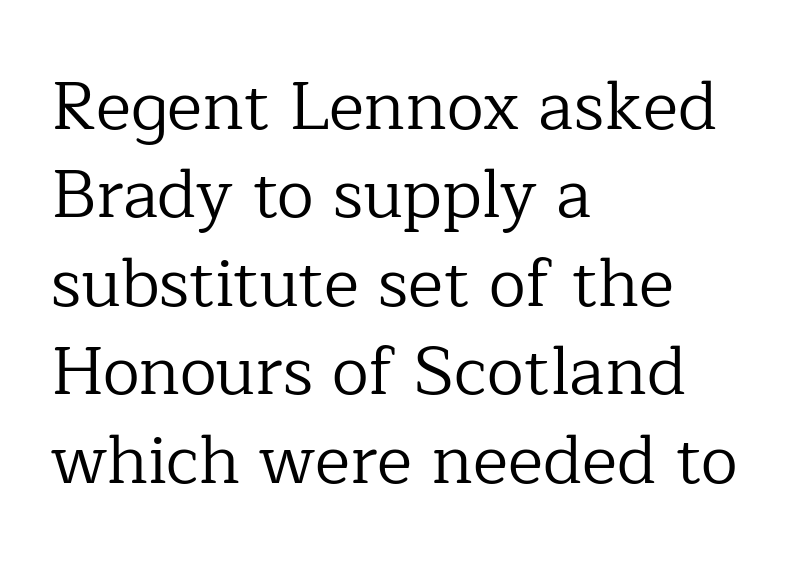
{"serif": "yes", "italic": "no", "bold": "no", "weight": "regular", "width": "normal", "stroke_contrast": "low", "x_height": "medium", "monospaced": "no", "underline": "no", "align": "left", "line_spacing": "normal", "line_spacing_ratio": 1.32, "letter_spacing": "normal", "letter_spacing_em": 0.0, "glyph_px": 67}
